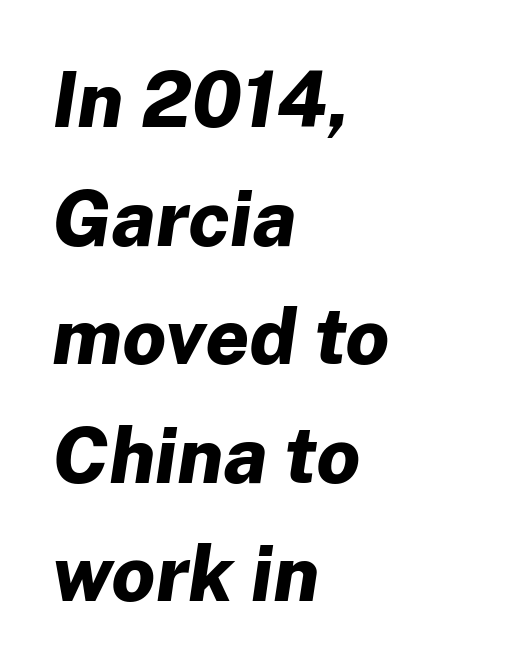
{"italic": "yes", "lean": "right", "slant_degrees": 8, "bold": "yes", "weight": "bold", "width": "normal", "stroke_contrast": "low", "x_height": "medium", "monospaced": "no", "underline": "no", "align": "left", "line_spacing": "normal", "line_spacing_ratio": 1.52, "letter_spacing": "normal", "letter_spacing_em": 0.0, "glyph_px": 78}
